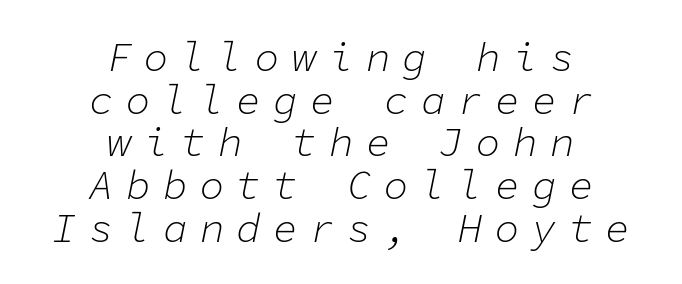
{"italic": "yes", "lean": "right", "slant_degrees": 11, "bold": "no", "weight": "light", "width": "normal", "stroke_contrast": "low", "x_height": "medium", "monospaced": "yes", "underline": "no", "align": "center", "line_spacing": "tight", "line_spacing_ratio": 1.04, "letter_spacing": "wide", "letter_spacing_em": 0.3, "glyph_px": 41}
